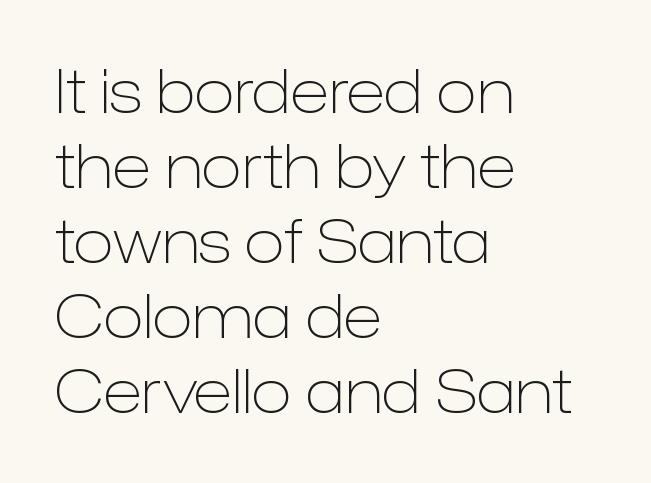
Q: Is the text bold? A: No.
Q: Is the text italic (slanted)? A: No, it is upright.
Q: Is the typeface a serif or a sans-serif typeface? A: Sans-serif.
Q: Is the text underlined? A: No.
Q: How is the paragraph aligned? A: Left-aligned.
Q: Is the spacing between letters normal or unusually wide? A: Normal.
Q: Is the spacing between lines tight, normal or loose? A: Normal.
Q: Width (condensed, normal, or wide)? A: Normal.
Q: Stroke contrast? A: Low.
Q: x-height? A: Medium.
Q: Monospaced? A: No.
